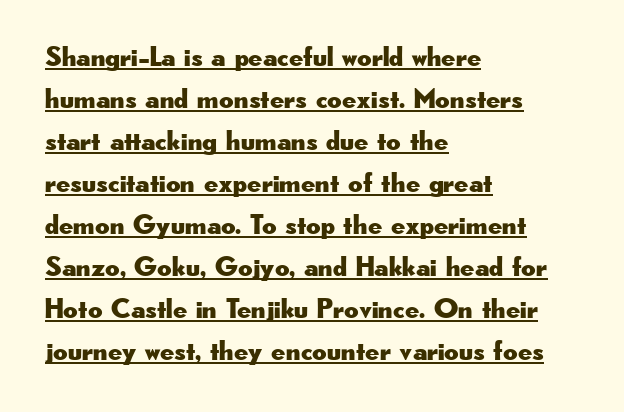
The image shows 28 px wide sans-serif type, upright; set left-aligned, normal line spacing (1.5x), normal letter spacing, underlined; low stroke contrast and a small x-height.
